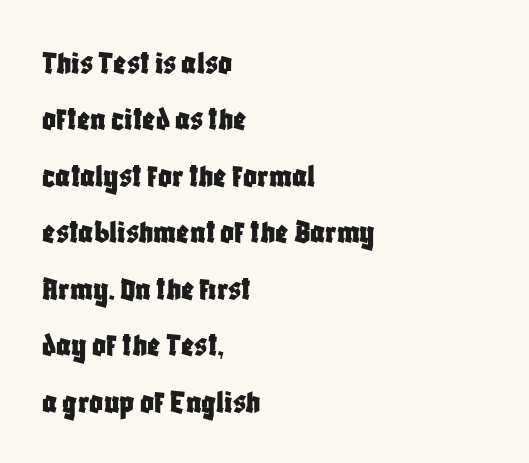
The image shows 34 px condensed sans-serif type, upright; set left-aligned, normal line spacing (1.66x), normal letter spacing, not underlined; low stroke contrast and a large x-height.
